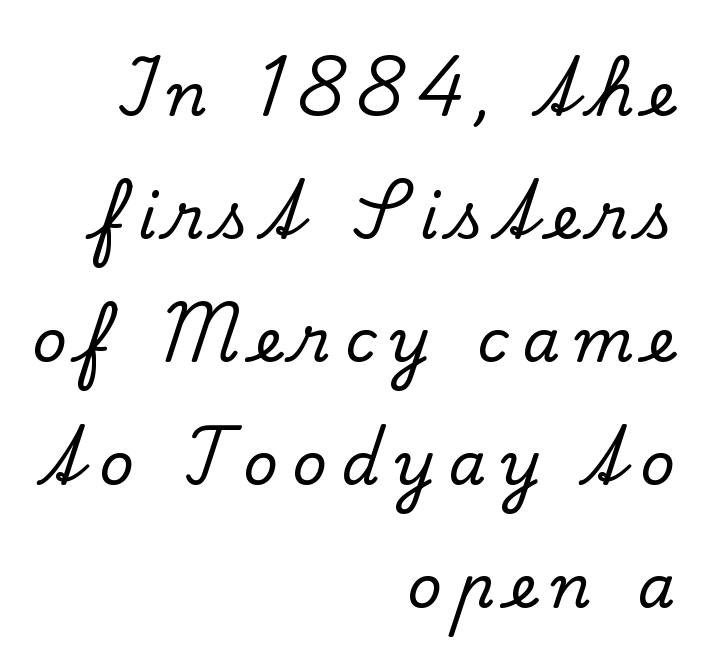
Q: Is the text italic (slanted)? A: Yes.
Q: Is the typeface a serif or a sans-serif typeface? A: Serif.
Q: Is the text underlined? A: No.
Q: How is the paragraph aligned? A: Right-aligned.
Q: Is the spacing between letters normal or unusually wide? A: Unusually wide.
Q: Is the spacing between lines tight, normal or loose? A: Loose.
Q: Width (condensed, normal, or wide)? A: Normal.
Q: Stroke contrast? A: Low.
Q: x-height? A: Small.
Q: Monospaced? A: No.
